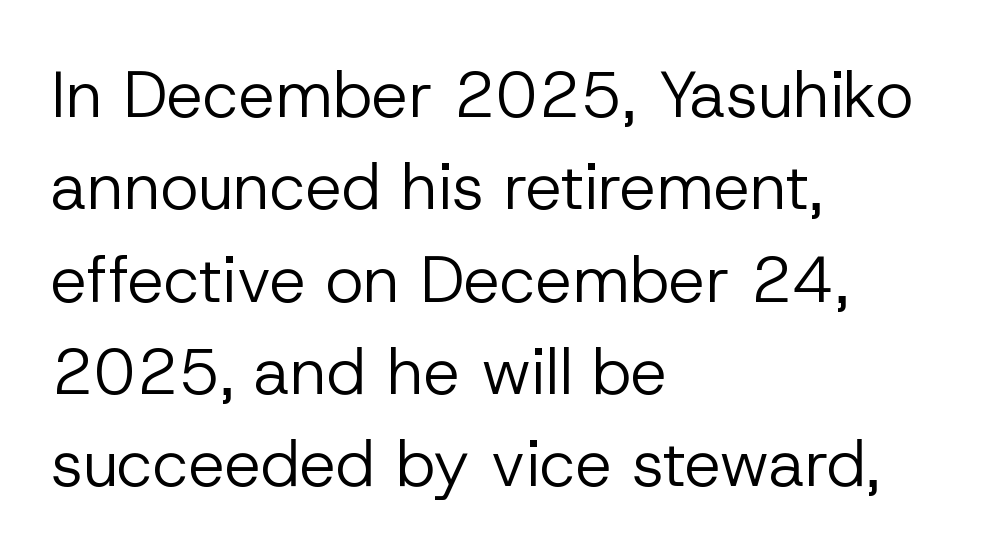
Proportional: the letters do not fall into vertical columns. Italic? Not at all — the glyphs are vertical. Compared with typical body copy, the letter spacing here is the same. Leading matches the norm, producing a regular column.
